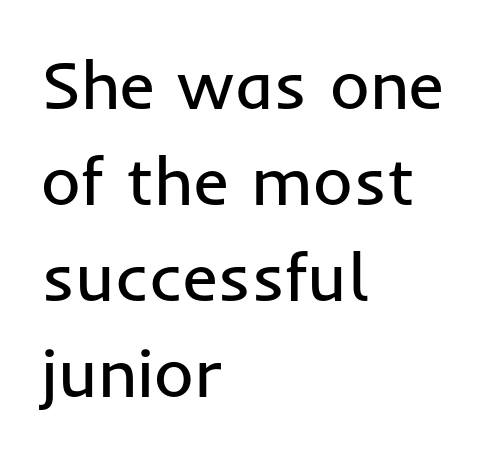
Q: Is the text bold? A: No.
Q: Is the text italic (slanted)? A: No, it is upright.
Q: Is the typeface a serif or a sans-serif typeface? A: Sans-serif.
Q: Is the text underlined? A: No.
Q: How is the paragraph aligned? A: Left-aligned.
Q: Is the spacing between letters normal or unusually wide? A: Normal.
Q: Is the spacing between lines tight, normal or loose? A: Normal.
Q: Width (condensed, normal, or wide)? A: Normal.
Q: Stroke contrast? A: Low.
Q: x-height? A: Medium.
Q: Monospaced? A: No.
